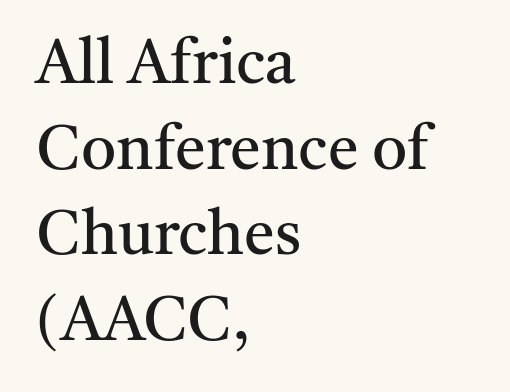
The lines in this sample share a left origin and differ only in where they stop. Tall strokes in this sample are plumb rather than angled. The passage shown stacks its lines at a standard gap. Is the type heavy? It reads as light-to-regular instead. The glyphs in this specimen are seriffed.
